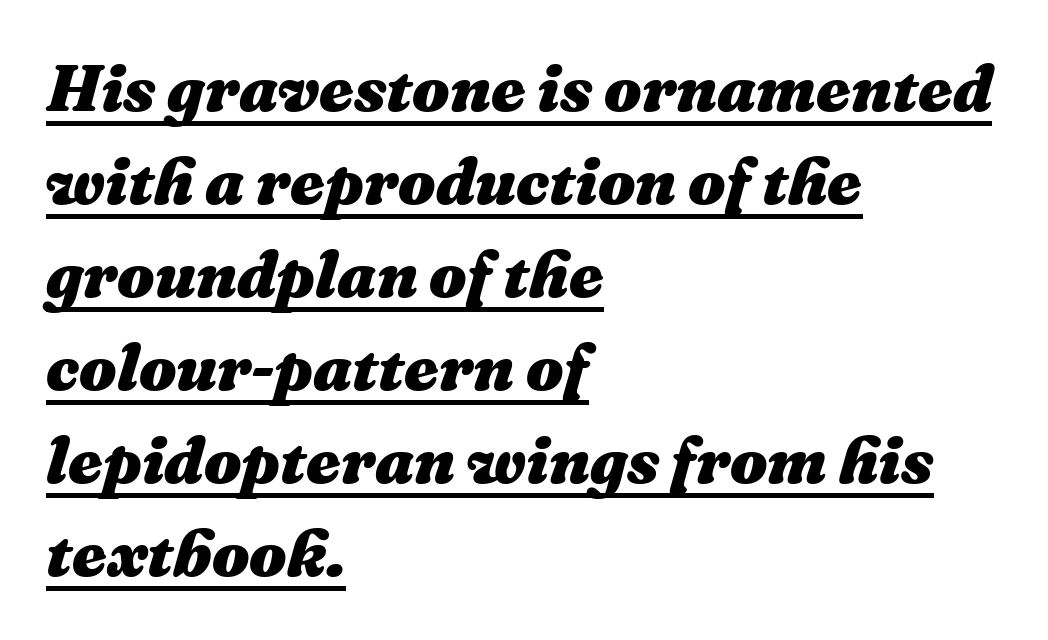
{"italic": "yes", "lean": "right", "slant_degrees": 16, "bold": "yes", "weight": "heavy", "width": "normal", "stroke_contrast": "medium", "x_height": "medium", "monospaced": "no", "underline": "yes", "align": "left", "line_spacing": "normal", "line_spacing_ratio": 1.41, "letter_spacing": "normal", "letter_spacing_em": 0.0, "glyph_px": 66}
